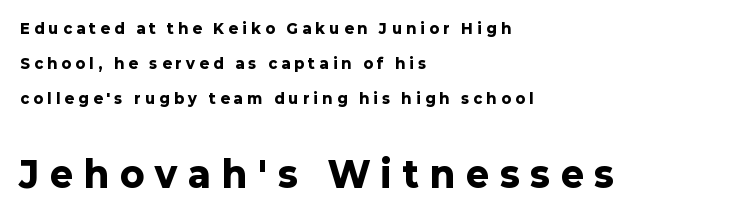
Look at the bottom of the vertical strokes: they stop flat, with no serifs. Only glyphs here, with clear space below each row. Typesetter's note — lower block bumped up in size, upper block left smaller. Substantial extra tracking has been applied to these lines. How heavy is the stroke? Heavy — this is a bold.
